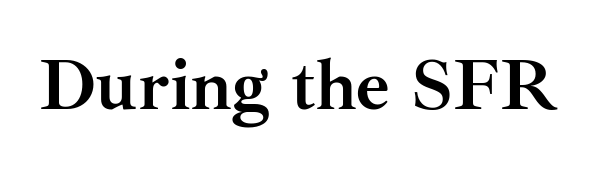
The image shows 73 px semibold serif type, upright; set normal letter spacing, not underlined; medium stroke contrast and a small x-height.
